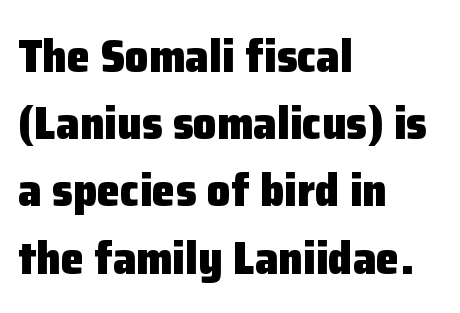
{"serif": "no", "italic": "no", "bold": "yes", "weight": "heavy", "width": "normal", "stroke_contrast": "low", "x_height": "medium", "monospaced": "no", "underline": "no", "align": "left", "line_spacing": "normal", "line_spacing_ratio": 1.43, "letter_spacing": "normal", "letter_spacing_em": 0.0, "glyph_px": 47}
